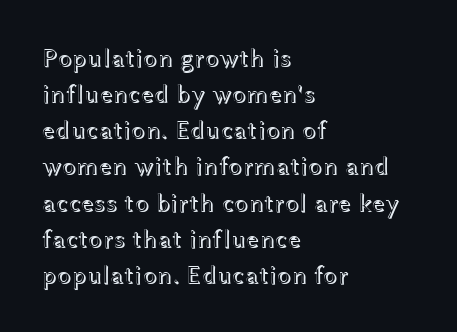
{"italic": "no", "underline": "no", "align": "left", "line_spacing": "normal", "line_spacing_ratio": 1.39, "letter_spacing": "normal", "letter_spacing_em": 0.0, "glyph_px": 26}
